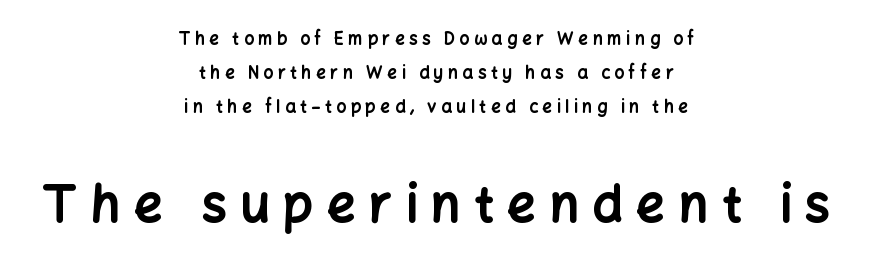
Quick note: not italic, upright. The typeface chosen for these lines omits serifs. The passage shown is not underscored anywhere. Reading down the column, the eye jumps a long way to each next line. The rendering positions every line midway between the sides.
